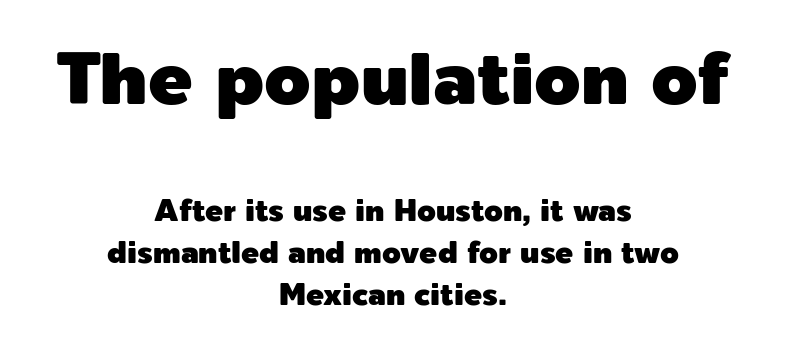
The image shows 74 px sans-serif type, upright; set centered, normal line spacing (1.4x), normal letter spacing, not underlined; the first (top) block is 2.47x larger; a medium x-height.
